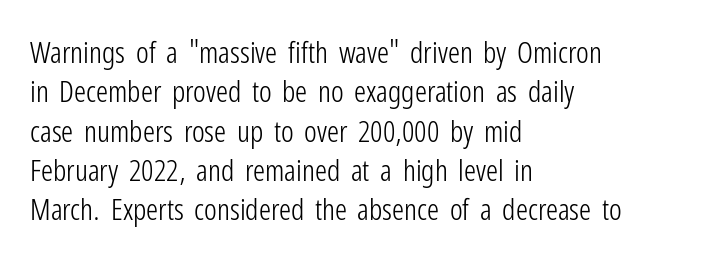
{"serif": "no", "italic": "no", "bold": "no", "weight": "light", "width": "condensed", "stroke_contrast": "low", "x_height": "medium", "monospaced": "no", "underline": "no", "align": "left", "line_spacing": "normal", "line_spacing_ratio": 1.31, "letter_spacing": "normal", "letter_spacing_em": 0.0, "glyph_px": 30}
